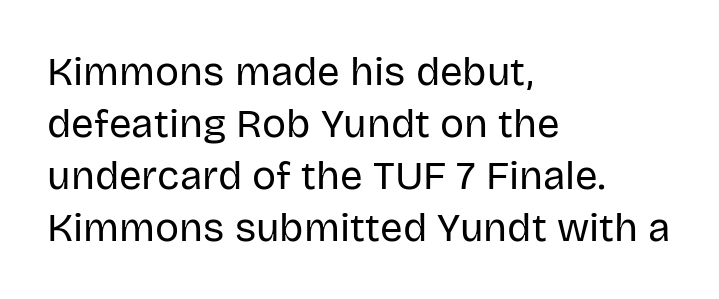
Q: Is the text bold? A: No.
Q: Is the text italic (slanted)? A: No, it is upright.
Q: Is the typeface a serif or a sans-serif typeface? A: Sans-serif.
Q: Is the text underlined? A: No.
Q: How is the paragraph aligned? A: Left-aligned.
Q: Is the spacing between letters normal or unusually wide? A: Normal.
Q: Is the spacing between lines tight, normal or loose? A: Normal.
Q: Width (condensed, normal, or wide)? A: Normal.
Q: Stroke contrast? A: Low.
Q: x-height? A: Large.
Q: Monospaced? A: No.
